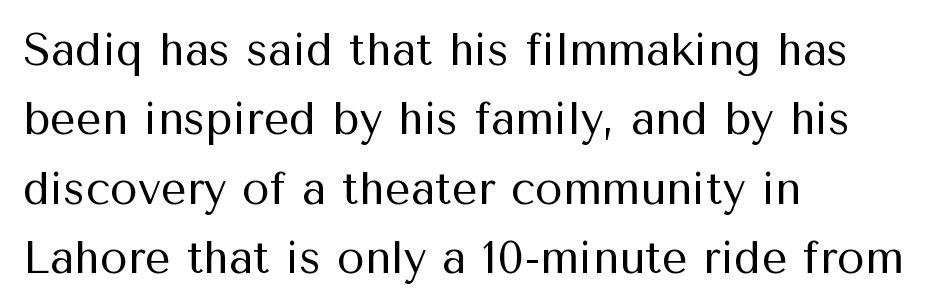
{"serif": "no", "italic": "no", "bold": "no", "weight": "regular", "width": "normal", "stroke_contrast": "medium", "x_height": "medium", "monospaced": "no", "underline": "no", "align": "left", "line_spacing": "normal", "line_spacing_ratio": 1.54, "letter_spacing": "normal", "letter_spacing_em": 0.0, "glyph_px": 45}
